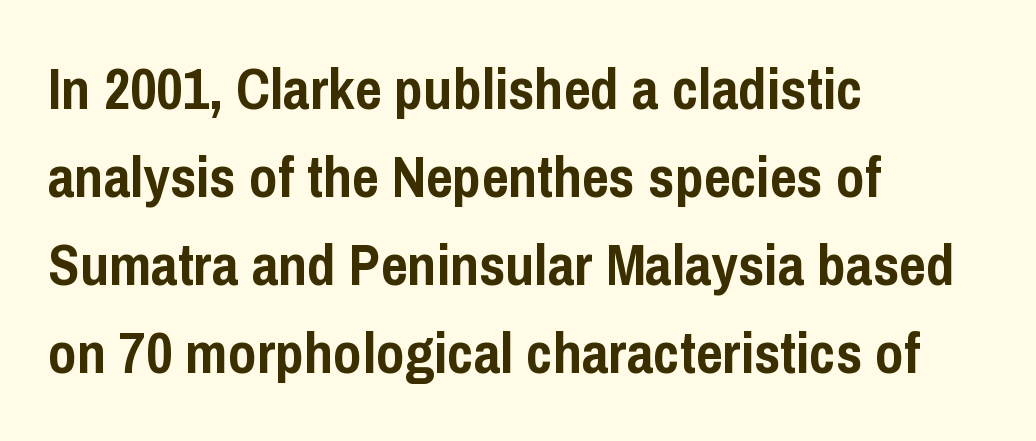
A dark, heavy texture on the line: the type is bold. The lines in this sample share a left origin and differ only in where they stop. Students, observe: this is what conventionally led text looks like. The area under the type is left untouched. Proportional: the letters do not fall into vertical columns. The letters sit at their default tracking, neither squeezed nor spread.
